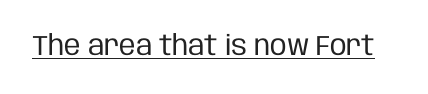
Q: Is the text bold? A: No.
Q: Is the text italic (slanted)? A: No, it is upright.
Q: Is the typeface a serif or a sans-serif typeface? A: Sans-serif.
Q: Is the text underlined? A: Yes.
Q: Is the spacing between letters normal or unusually wide? A: Normal.
Q: Width (condensed, normal, or wide)? A: Condensed.
Q: Stroke contrast? A: Low.
Q: x-height? A: Large.
Q: Monospaced? A: No.
